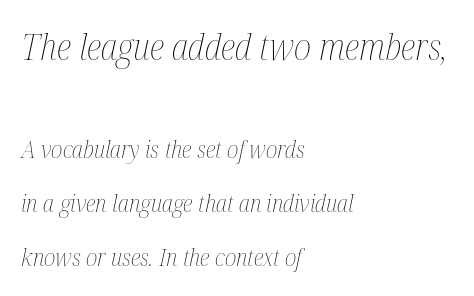
Caption: face not bold, strokes unweighted. One glance says open: line gaps are wider than usual. A typesetter would call this proportional, since set widths differ per character. The setting favours the left margin, as ordinary paragraphs usually do.
